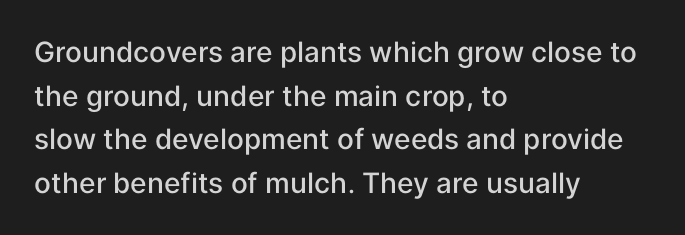
The image shows 28 px semibold sans-serif type, upright; set left-aligned, normal line spacing (1.56x), normal letter spacing, not underlined; low stroke contrast and a medium x-height.
